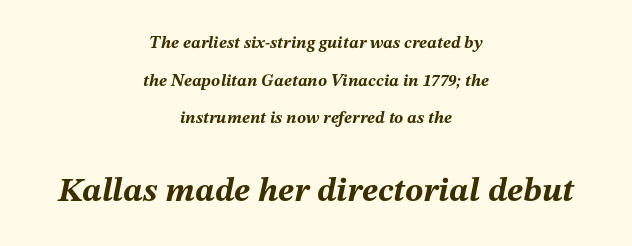
{"italic": "yes", "lean": "right", "slant_degrees": 12, "bold": "yes", "weight": "bold", "width": "normal", "stroke_contrast": "medium", "x_height": "medium", "monospaced": "no", "underline": "no", "align": "center", "line_spacing": "loose", "line_spacing_ratio": 2.22, "letter_spacing": "normal", "letter_spacing_em": 0.0, "larger_block": "second", "size_ratio": 2.0, "glyph_px": 34}
